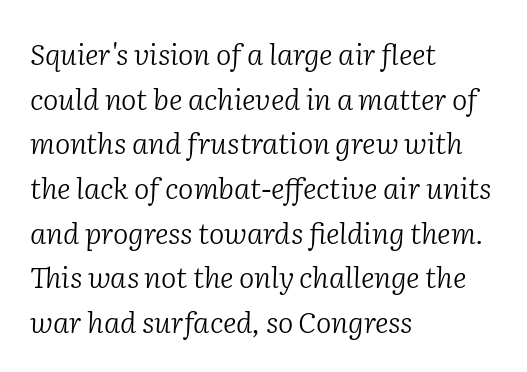
The image shows 29 px light serif type, italic (leaning right); set left-aligned, normal line spacing (1.54x), normal letter spacing, not underlined; low stroke contrast and a medium x-height.
